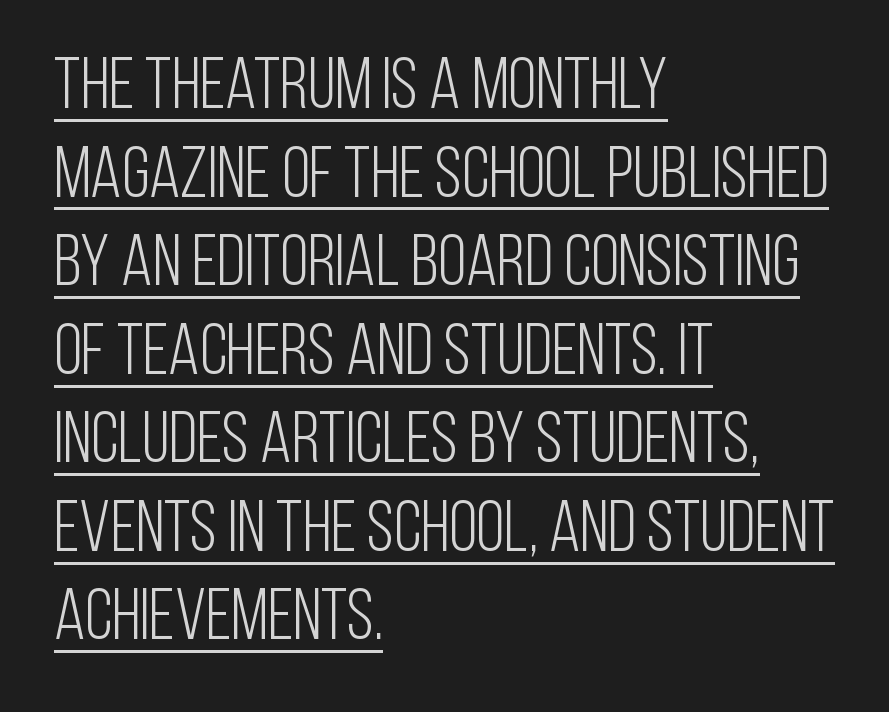
The paragraph has a hard left edge and a soft right edge. Note: no serifs on the glyphs. Letter spacing: default. These lines are rendered in a variable-pitch font.
